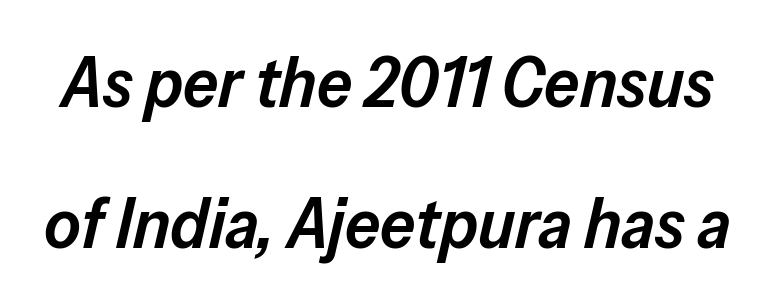
{"italic": "yes", "lean": "right", "slant_degrees": 13, "bold": "semi", "weight": "semibold", "width": "normal", "stroke_contrast": "low", "x_height": "medium", "monospaced": "no", "underline": "no", "line_spacing": "loose", "line_spacing_ratio": 2.02, "letter_spacing": "normal", "letter_spacing_em": 0.0, "glyph_px": 70}
